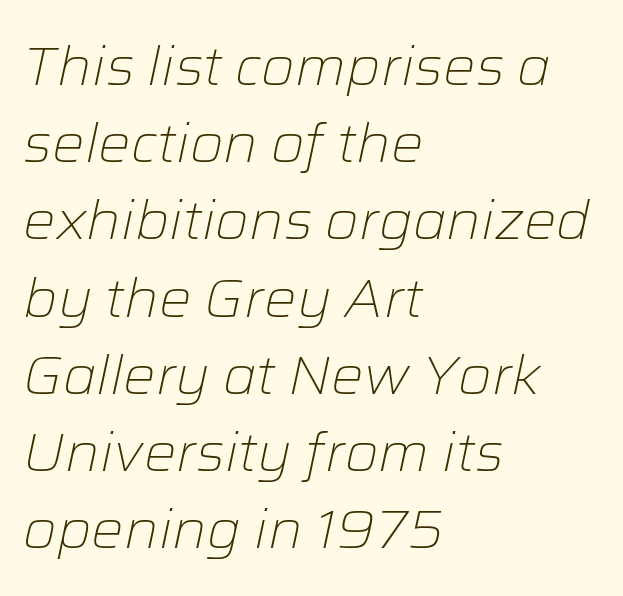
Q: Is the text bold? A: No.
Q: Is the text italic (slanted)? A: Yes, it leans right by about 12 degrees.
Q: Is the text underlined? A: No.
Q: How is the paragraph aligned? A: Left-aligned.
Q: Is the spacing between letters normal or unusually wide? A: Normal.
Q: Is the spacing between lines tight, normal or loose? A: Normal.
Q: Width (condensed, normal, or wide)? A: Normal.
Q: Stroke contrast? A: Low.
Q: x-height? A: Medium.
Q: Monospaced? A: No.
